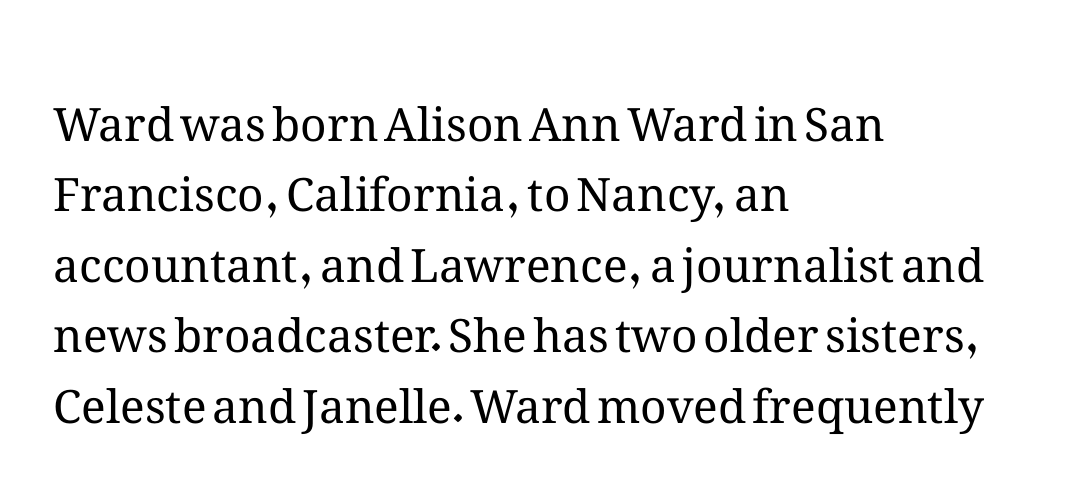
Words appear dense and cohesive because spacing is normal. A student would call this left alignment; a typographer would say flush left, rag right. Stroke thickness stays within the range of a standard reading face or lighter. Does the lettering tilt? It doesn't — this is upright. A clean baseline with only descenders dipping below it. Is this a fixed-width face? No — the glyphs have proportional, varying widths.
